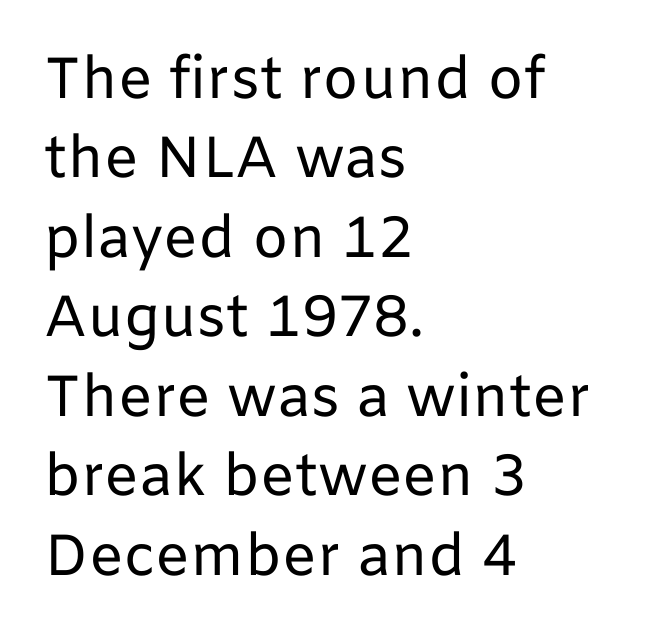
Each line starts at the same left margin while the right side varies. The letterforms sit at book weight or below. Is there any slant? The stems are plumb. Clear beneath every line of the passage. Inter-character spacing is left at the font's built-in metrics.
